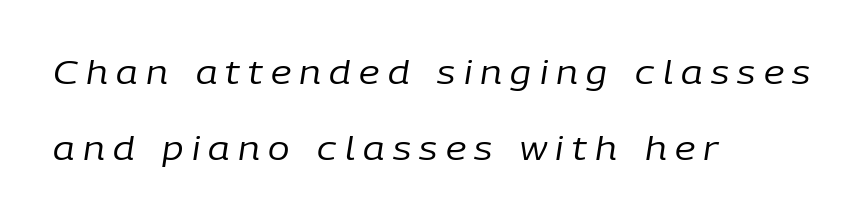
{"italic": "yes", "lean": "right", "slant_degrees": 9, "bold": "no", "weight": "regular", "width": "normal", "stroke_contrast": "low", "x_height": "medium", "monospaced": "no", "underline": "no", "align": "left", "line_spacing": "loose", "line_spacing_ratio": 2.37, "letter_spacing": "wide", "letter_spacing_em": 0.26, "glyph_px": 32}
